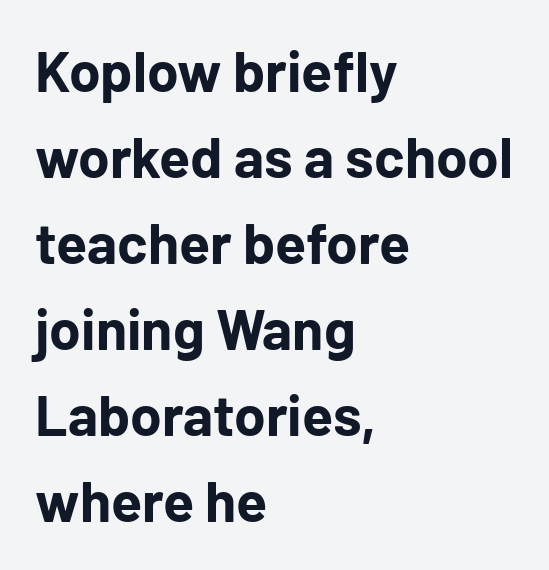
{"serif": "no", "italic": "no", "bold": "yes", "weight": "bold", "width": "normal", "stroke_contrast": "low", "x_height": "medium", "monospaced": "no", "underline": "no", "align": "left", "line_spacing": "normal", "line_spacing_ratio": 1.51, "letter_spacing": "normal", "letter_spacing_em": 0.0, "glyph_px": 57}
